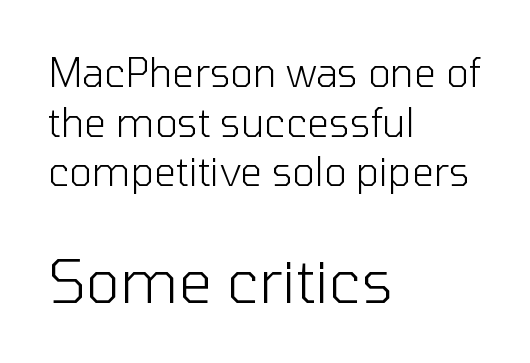
The image shows 59 px light sans-serif type, upright; set left-aligned, normal line spacing (1.27x), normal letter spacing, not underlined; the second (bottom) block is 1.51x larger; low stroke contrast and a medium x-height.
